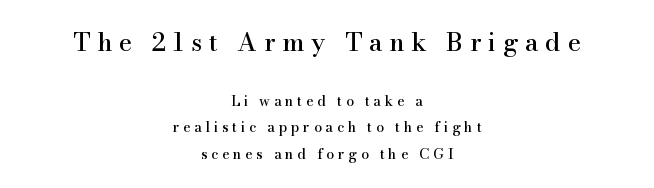
Quick note: underline off. Characters remain perfectly vertical along every line. Of the two passages, the one on top uses the larger point size. The rendering positions every line midway between the sides. A great deal of white space separates one row of letters from the next. Tracking here is generous; glyphs stand well apart from one another.
